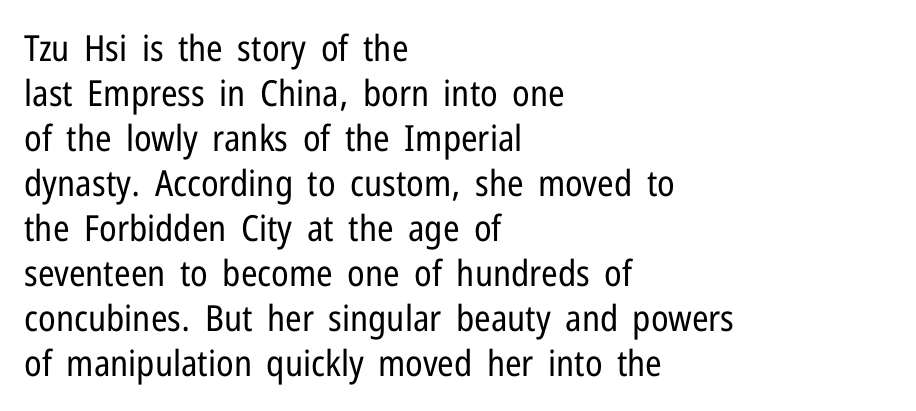
The image shows 36 px regular-weight, condensed sans-serif type, upright; set left-aligned, normal line spacing (1.25x), normal letter spacing, not underlined; low stroke contrast and a medium x-height.
